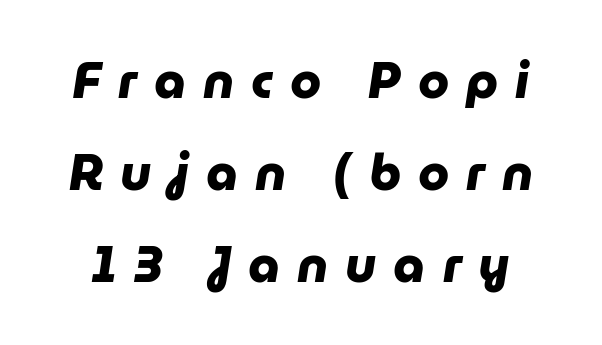
You can tell from the bare stems that sans-serif type was used. The zone under the glyphs is completely vacant. Students, this is bold: see how much ink each stroke carries. A typesetter would call this proportional, since set widths differ per character. Loose tracking; the words dissolve into strings of separated letters.
